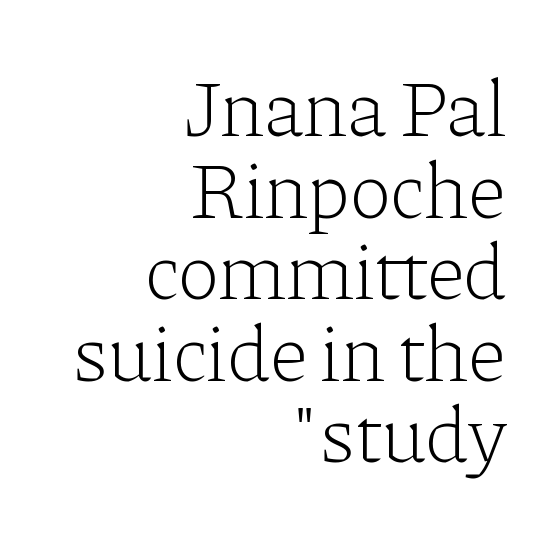
Q: Is the text bold? A: No.
Q: Is the text italic (slanted)? A: No, it is upright.
Q: Is the typeface a serif or a sans-serif typeface? A: Serif.
Q: Is the text underlined? A: No.
Q: How is the paragraph aligned? A: Right-aligned.
Q: Is the spacing between letters normal or unusually wide? A: Normal.
Q: Is the spacing between lines tight, normal or loose? A: Tight.
Q: Width (condensed, normal, or wide)? A: Normal.
Q: Stroke contrast? A: Low.
Q: x-height? A: Medium.
Q: Monospaced? A: No.
